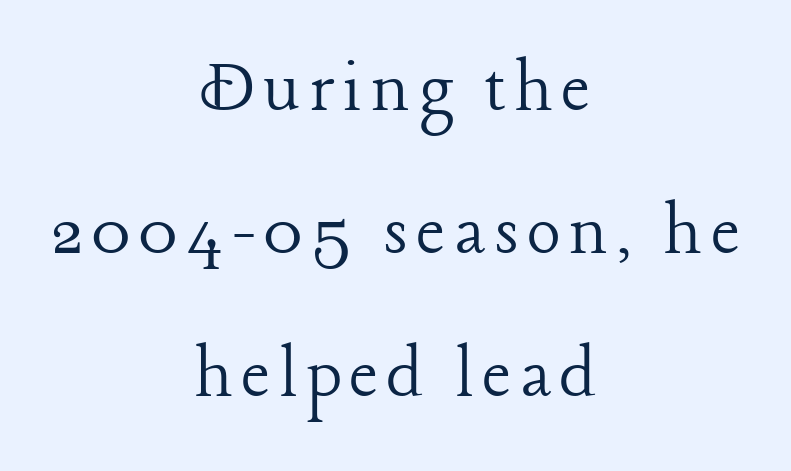
{"serif": "yes", "italic": "no", "bold": "no", "weight": "light", "width": "normal", "stroke_contrast": "low", "x_height": "medium", "monospaced": "no", "underline": "no", "align": "center", "line_spacing_ratio": 1.79, "glyph_px": 80}
